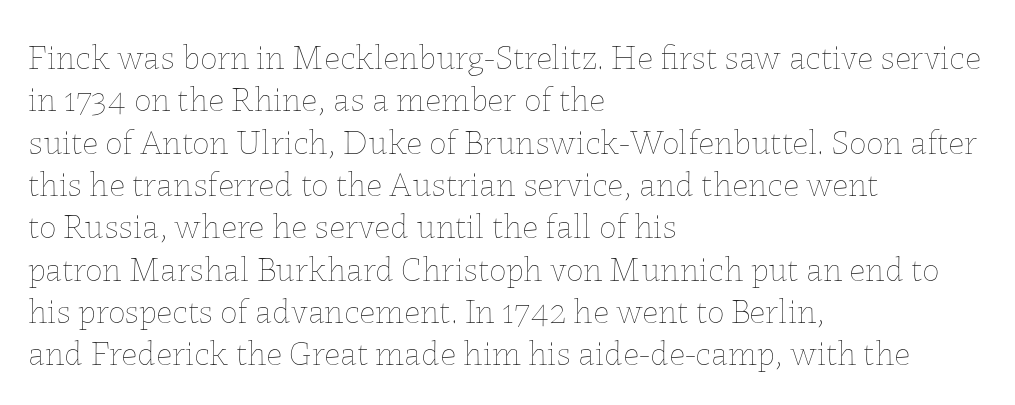
These lines are rendered in a variable-pitch font. Bold? No — there's no thickening of the strokes. If you drew a line through each stem, it would be perfectly vertical. Teacher's note: observe the even left margin — that is flush-left alignment. The string is rendered with underlining switched off.
